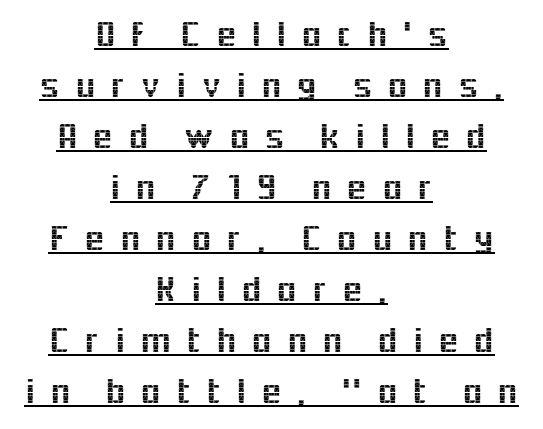
Q: Is the text italic (slanted)? A: No, it is upright.
Q: Is the typeface a serif or a sans-serif typeface? A: Sans-serif.
Q: Is the text underlined? A: Yes.
Q: How is the paragraph aligned? A: Centered.
Q: Is the spacing between letters normal or unusually wide? A: Unusually wide.
Q: Is the spacing between lines tight, normal or loose? A: Normal.
Q: Width (condensed, normal, or wide)? A: Normal.
Q: x-height? A: Medium.
Q: Monospaced? A: No.
